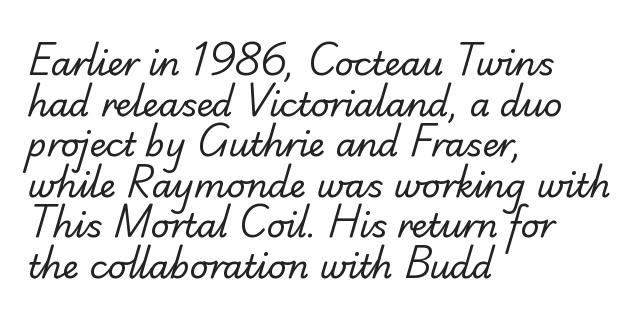
Q: Is the text bold? A: No.
Q: Is the typeface a serif or a sans-serif typeface? A: Sans-serif.
Q: Is the text underlined? A: No.
Q: How is the paragraph aligned? A: Left-aligned.
Q: Is the spacing between letters normal or unusually wide? A: Normal.
Q: Width (condensed, normal, or wide)? A: Normal.
Q: Stroke contrast? A: Low.
Q: x-height? A: Small.
Q: Monospaced? A: No.
